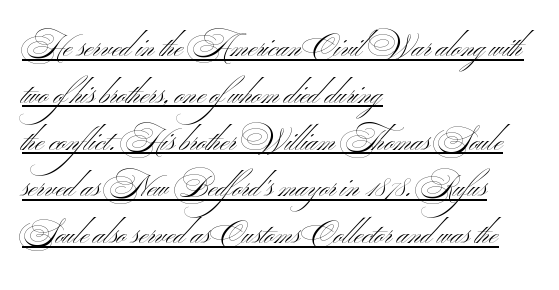
The image shows 30 px light, wide sans-serif type; set left-aligned, normal line spacing (1.56x), normal letter spacing, underlined; medium stroke contrast and a small x-height.
